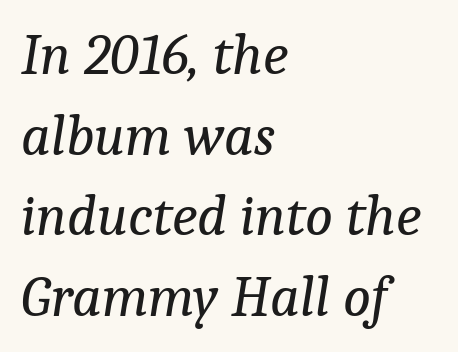
The image shows 58 px regular-weight serif type, italic (leaning right); set left-aligned, normal line spacing (1.39x), normal letter spacing, not underlined; low stroke contrast and a medium x-height.
